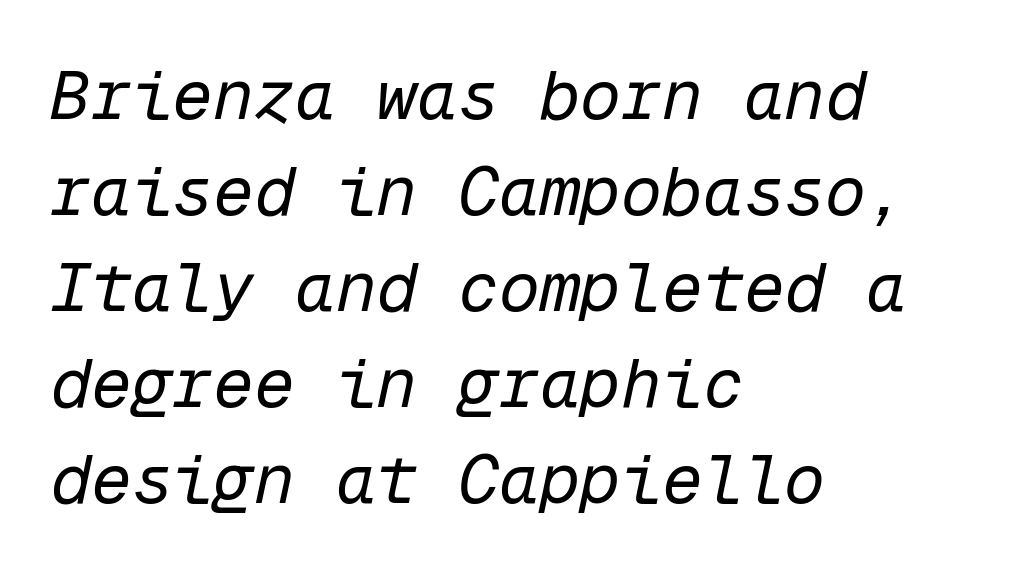
{"italic": "yes", "lean": "right", "slant_degrees": 12, "bold": "no", "weight": "regular", "width": "normal", "stroke_contrast": "low", "x_height": "medium", "monospaced": "yes", "underline": "no", "align": "left", "line_spacing": "normal", "line_spacing_ratio": 1.41, "letter_spacing": "normal", "letter_spacing_em": 0.0, "glyph_px": 68}
